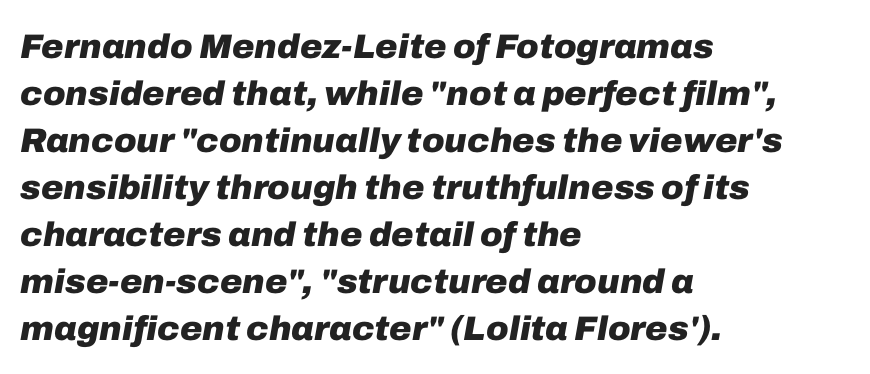
The image shows 34 px heavy type, italic (leaning right); set left-aligned, normal line spacing (1.38x), normal letter spacing, not underlined; low stroke contrast and a medium x-height.
